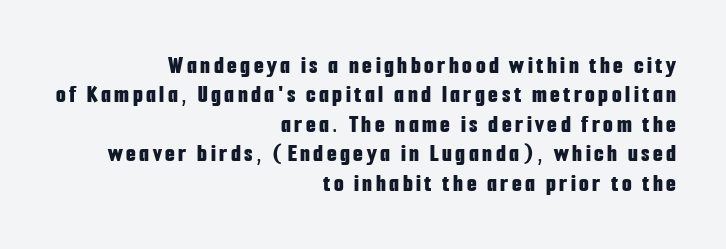
{"italic": "no", "bold": "yes", "underline": "no", "align": "right", "line_spacing_ratio": 1.18, "glyph_px": 25}
